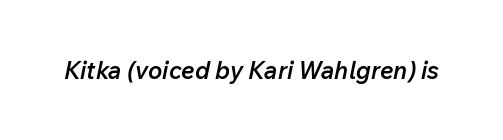
The image shows 24 px text type, italic (leaning right); set normal letter spacing, not underlined.
